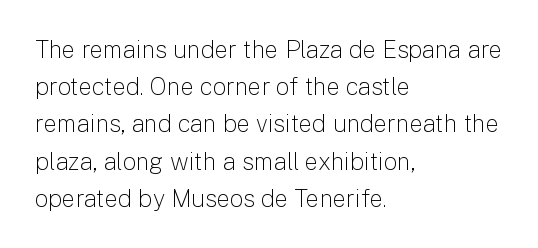
Q: Is the text bold? A: No.
Q: Is the text italic (slanted)? A: No, it is upright.
Q: Is the text underlined? A: No.
Q: How is the paragraph aligned? A: Left-aligned.
Q: Is the spacing between letters normal or unusually wide? A: Normal.
Q: Is the spacing between lines tight, normal or loose? A: Normal.
